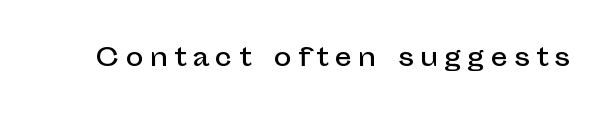
Q: Is the text italic (slanted)? A: No, it is upright.
Q: Is the text underlined? A: No.
Q: Is the spacing between letters normal or unusually wide? A: Unusually wide.
